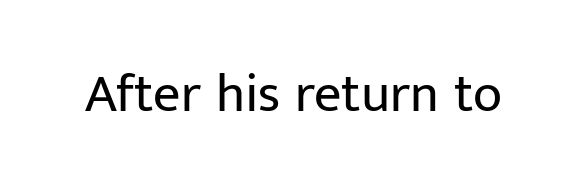
Q: Is the text bold? A: No.
Q: Is the text italic (slanted)? A: No, it is upright.
Q: Is the typeface a serif or a sans-serif typeface? A: Sans-serif.
Q: Is the text underlined? A: No.
Q: Is the spacing between letters normal or unusually wide? A: Normal.
Q: Width (condensed, normal, or wide)? A: Normal.
Q: Stroke contrast? A: Low.
Q: x-height? A: Medium.
Q: Monospaced? A: No.
